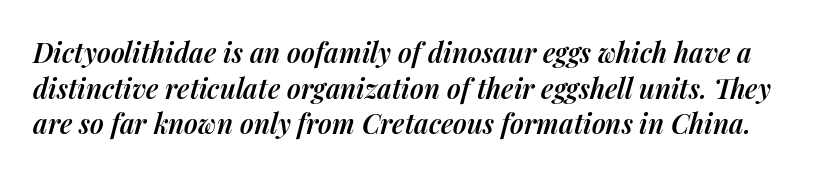
{"italic": "yes", "lean": "right", "slant_degrees": 14, "bold": "semi", "underline": "no", "line_spacing": "normal", "line_spacing_ratio": 1.32, "letter_spacing": "normal", "letter_spacing_em": 0.0, "glyph_px": 27}
